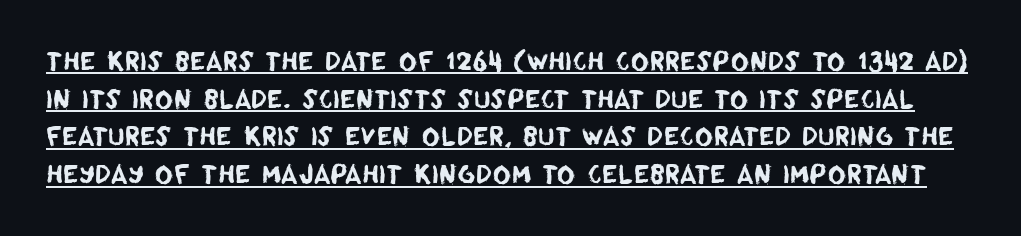
{"underline": "yes", "line_spacing": "normal", "line_spacing_ratio": 1.51, "letter_spacing": "normal", "letter_spacing_em": 0.0, "glyph_px": 25}
